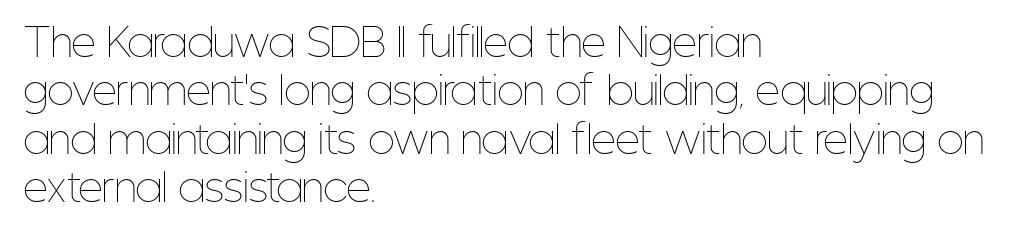
Q: Is the text bold? A: No.
Q: Is the text italic (slanted)? A: No, it is upright.
Q: Is the text underlined? A: No.
Q: How is the paragraph aligned? A: Left-aligned.
Q: Is the spacing between letters normal or unusually wide? A: Normal.
Q: Width (condensed, normal, or wide)? A: Condensed.
Q: Stroke contrast? A: Low.
Q: x-height? A: Medium.
Q: Monospaced? A: No.
